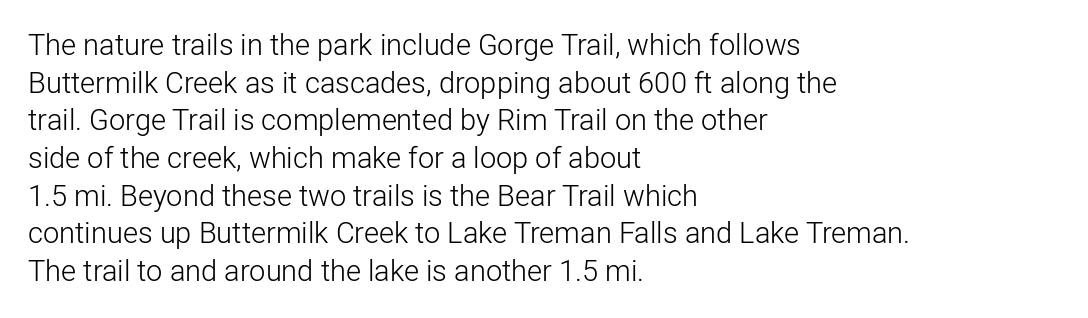
The image shows 29 px light sans-serif type, upright; set left-aligned, normal line spacing (1.3x), normal letter spacing, not underlined; low stroke contrast and a medium x-height.
